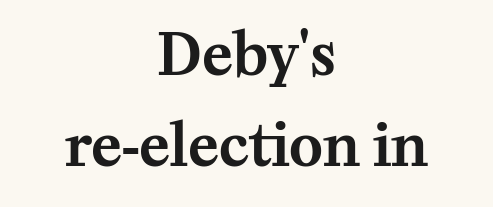
The rendering uses a moderate line-height, typical for paragraphs. The rendering shows small feet on the letterforms — a serif design. A typesetter would call this zero additional tracking. Is the block centered? Yes — each line is placed symmetrically about the middle. Varying glyph widths throughout — classic text-font behaviour. The lettering holds an erect, upright posture throughout.
